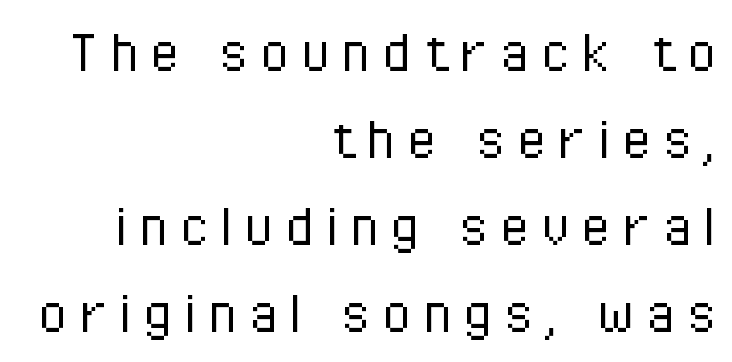
Q: Is the text bold? A: No.
Q: Is the text italic (slanted)? A: No, it is upright.
Q: Is the typeface a serif or a sans-serif typeface? A: Sans-serif.
Q: Is the text underlined? A: No.
Q: How is the paragraph aligned? A: Right-aligned.
Q: Is the spacing between lines tight, normal or loose? A: Normal.
Q: Width (condensed, normal, or wide)? A: Condensed.
Q: Stroke contrast? A: Low.
Q: x-height? A: Medium.
Q: Monospaced? A: No.
